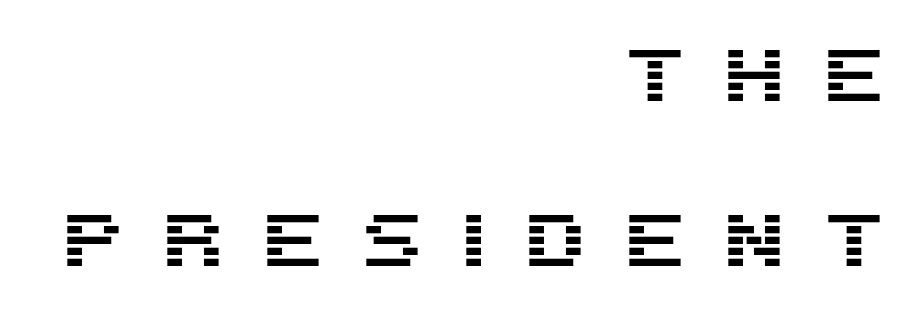
Do the characters align in a grid? No, the font is proportional. Notice how the passage keeps a crisp vertical edge on the right only. No word sits above an underline. Vertical strokes here are truly vertical. Does extra space separate the letters? Yes, quite a lot of it. The rendering uses a large line-height, opening up the rows.
